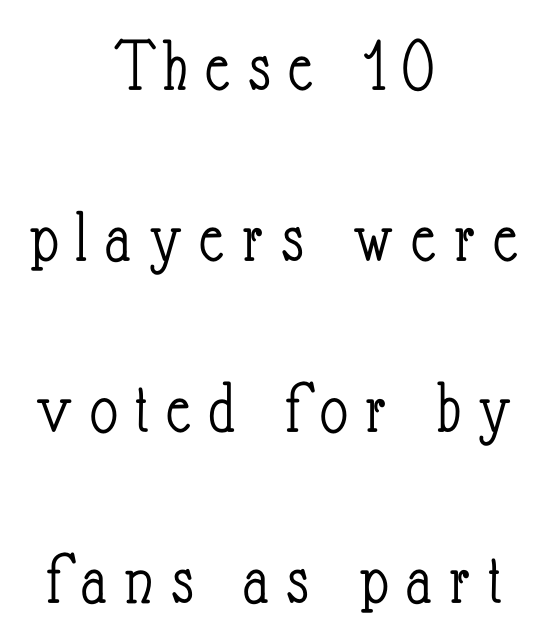
The letters stand upright; this is a roman face. No letter is thick-stroked: the sample isn't bold. What stands out about the letter spacing? Its width — letters are far apart. The strip under each line holds only bare page. Note the varied advance widths — an 'i' is clearly narrower than an 'm'.
